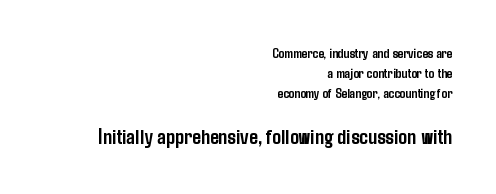
Q: Is the text bold? A: Yes.
Q: Is the text italic (slanted)? A: No, it is upright.
Q: Is the text underlined? A: No.
Q: How is the paragraph aligned? A: Right-aligned.
Q: Is the spacing between letters normal or unusually wide? A: Normal.
Q: Is the spacing between lines tight, normal or loose? A: Normal.
Q: Which block of text is set in a larger size, the first (top) or the second (bottom)? A: The second (bottom) one.
